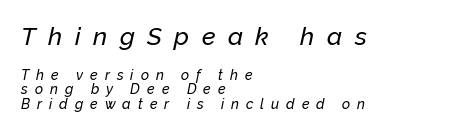
{"italic": "yes", "lean": "right", "slant_degrees": 12, "underline": "no", "align": "left", "line_spacing": "tight", "line_spacing_ratio": 1.01, "letter_spacing": "wide", "letter_spacing_em": 0.5, "larger_block": "first", "size_ratio": 1.79, "glyph_px": 25}
